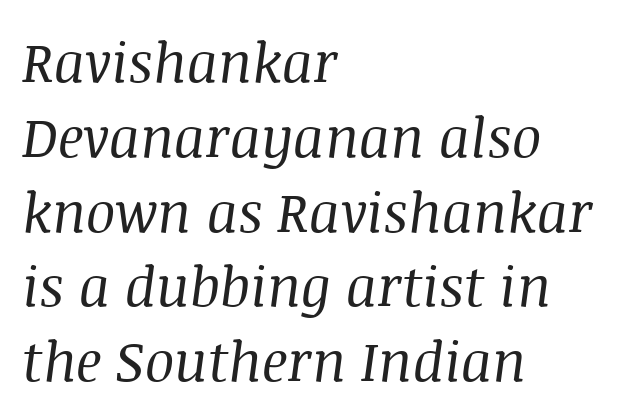
A typesetter would call this leading conventional body-copy spacing. Notice how the passage keeps a crisp vertical edge on the left only. How are the letters spaced? Ordinarily, with no added tracking. The whole block is typeset with a tilt.
